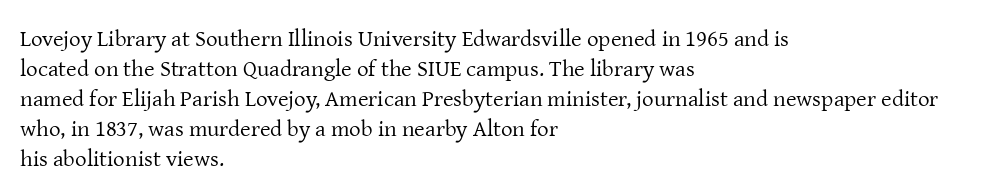
The lines are quadded left. The font sits on the lighter half of the weight spectrum, regular included. Tracking here is standard; glyphs follow each other at the usual distance. Italic? Not at all — the glyphs are vertical. Rule under the text: the space is simply empty.
